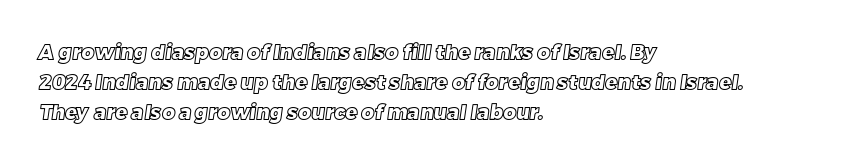
The image shows 20 px text type; set left-aligned, normal line spacing (1.51x), normal letter spacing, not underlined.
